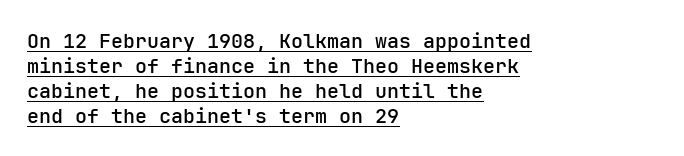
Q: Is the text italic (slanted)? A: No, it is upright.
Q: Is the text underlined? A: Yes.
Q: How is the paragraph aligned? A: Left-aligned.
Q: Is the spacing between letters normal or unusually wide? A: Normal.
Q: Is the spacing between lines tight, normal or loose? A: Normal.
